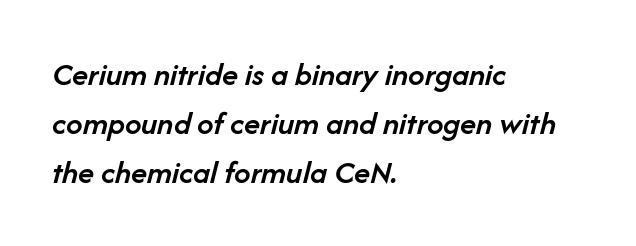
The image shows 33 px semibold type, italic (leaning right); set left-aligned, normal line spacing (1.48x), normal letter spacing, not underlined; low stroke contrast and a medium x-height.
